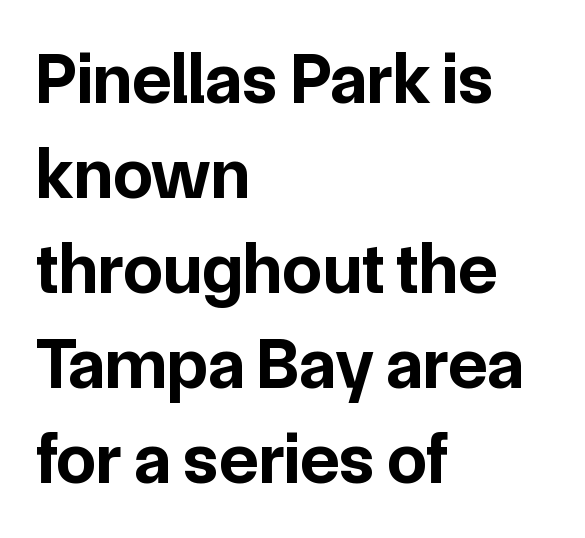
{"serif": "no", "italic": "no", "bold": "yes", "weight": "bold", "width": "normal", "stroke_contrast": "low", "x_height": "medium", "monospaced": "no", "underline": "no", "align": "left", "line_spacing": "normal", "line_spacing_ratio": 1.32, "letter_spacing": "normal", "letter_spacing_em": 0.0, "glyph_px": 72}
